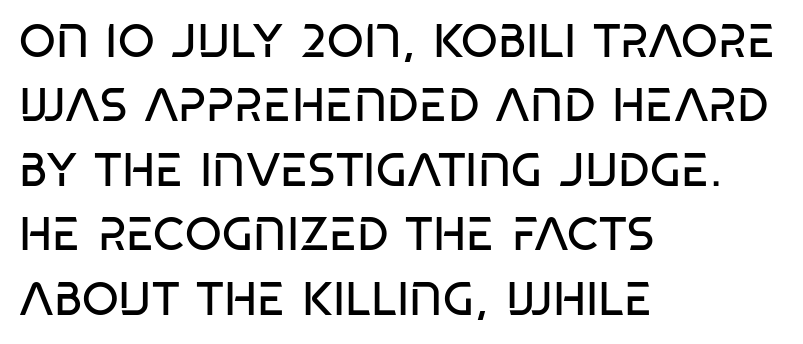
The image shows 47 px regular-weight, condensed sans-serif type, upright; set left-aligned, normal line spacing (1.37x), normal letter spacing, not underlined; low stroke contrast and a large x-height.
